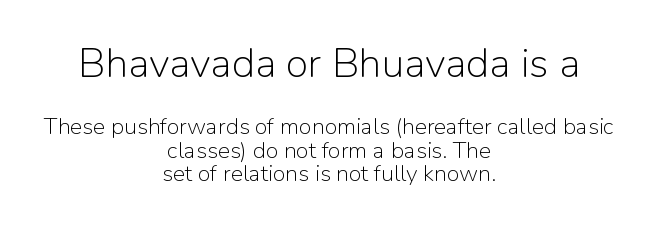
Q: Is the text bold? A: No.
Q: Is the text italic (slanted)? A: No, it is upright.
Q: Is the typeface a serif or a sans-serif typeface? A: Sans-serif.
Q: Is the text underlined? A: No.
Q: How is the paragraph aligned? A: Centered.
Q: Is the spacing between letters normal or unusually wide? A: Normal.
Q: Is the spacing between lines tight, normal or loose? A: Tight.
Q: Which block of text is set in a larger size, the first (top) or the second (bottom)? A: The first (top) one.
Q: Width (condensed, normal, or wide)? A: Normal.
Q: Stroke contrast? A: Low.
Q: x-height? A: Medium.
Q: Monospaced? A: No.
